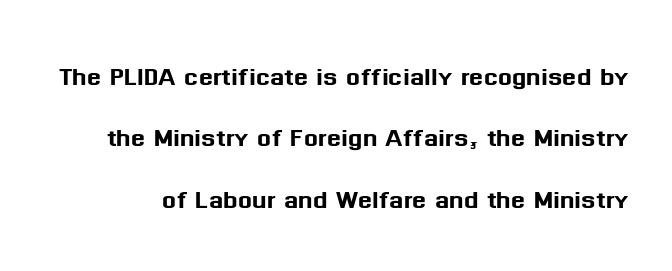
{"serif": "no", "italic": "no", "width": "normal", "stroke_contrast": "medium", "x_height": "medium", "monospaced": "no", "underline": "no", "line_spacing_ratio": 1.86, "letter_spacing": "normal", "letter_spacing_em": 0.0, "glyph_px": 33}
